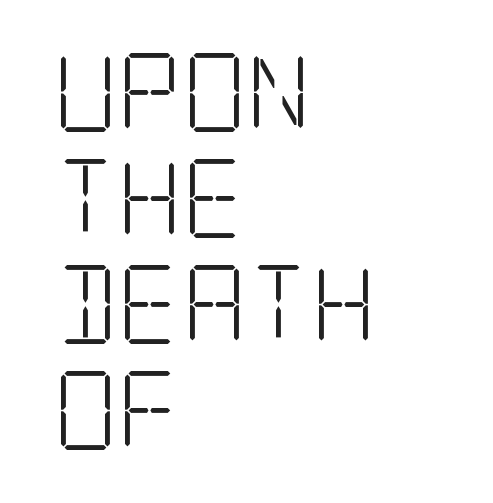
Q: Is the text bold? A: No.
Q: Is the text italic (slanted)? A: No, it is upright.
Q: Is the typeface a serif or a sans-serif typeface? A: Serif.
Q: Is the text underlined? A: No.
Q: How is the paragraph aligned? A: Left-aligned.
Q: Is the spacing between letters normal or unusually wide? A: Normal.
Q: Is the spacing between lines tight, normal or loose? A: Normal.
Q: Width (condensed, normal, or wide)? A: Condensed.
Q: Stroke contrast? A: Low.
Q: x-height? A: Large.
